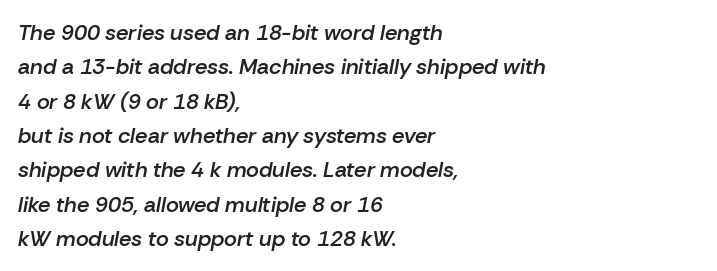
{"italic": "yes", "lean": "right", "slant_degrees": 10, "bold": "semi", "underline": "no", "align": "left", "line_spacing": "normal", "line_spacing_ratio": 1.56, "letter_spacing": "normal", "letter_spacing_em": 0.0, "glyph_px": 22}
